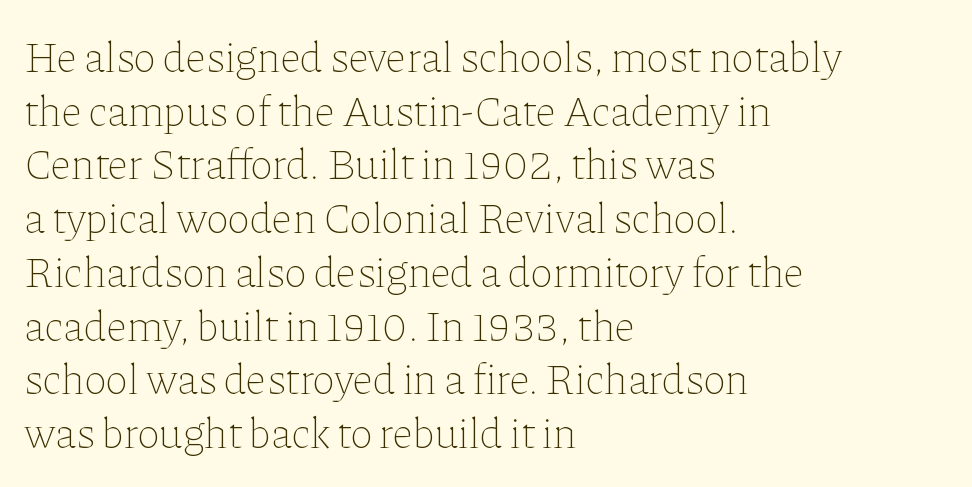
The typography opts for an upright posture over an oblique one. Nobody drew a line under any word here. Think of a printed novel: that variable character pitch is what you see here. In terms of letterspacing, this is plain default setting. These glyphs show unthickened strokes, regular width or finer. The lines in this sample share a left origin and differ only in where they stop.
